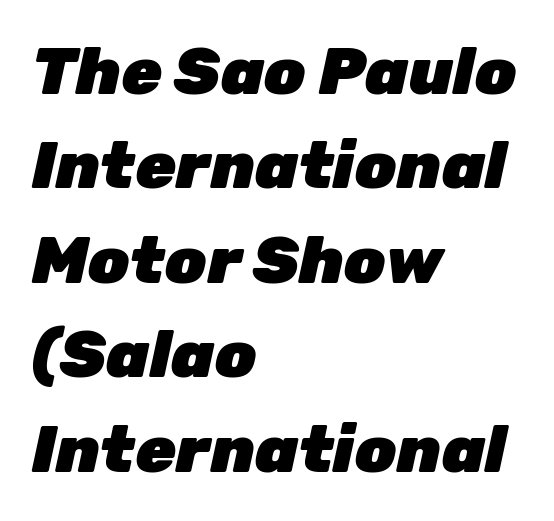
Q: Is the text bold? A: Yes.
Q: Is the text italic (slanted)? A: Yes, it leans right by about 12 degrees.
Q: Is the text underlined? A: No.
Q: How is the paragraph aligned? A: Left-aligned.
Q: Is the spacing between letters normal or unusually wide? A: Normal.
Q: Is the spacing between lines tight, normal or loose? A: Normal.
Q: Width (condensed, normal, or wide)? A: Normal.
Q: Stroke contrast? A: Low.
Q: x-height? A: Medium.
Q: Monospaced? A: No.
